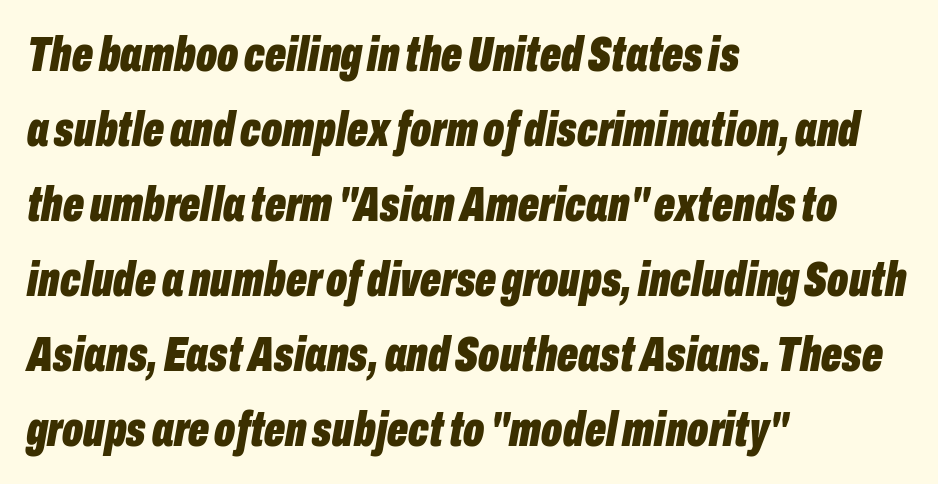
The image shows 49 px bold, condensed type, italic (leaning right); set left-aligned, normal line spacing (1.53x), normal letter spacing, not underlined; low stroke contrast and a medium x-height.
